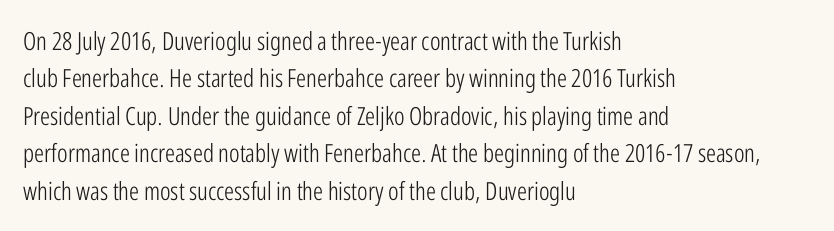
The image shows 25 px text type, upright; set left-aligned, normal line spacing (1.5x), normal letter spacing, not underlined.
